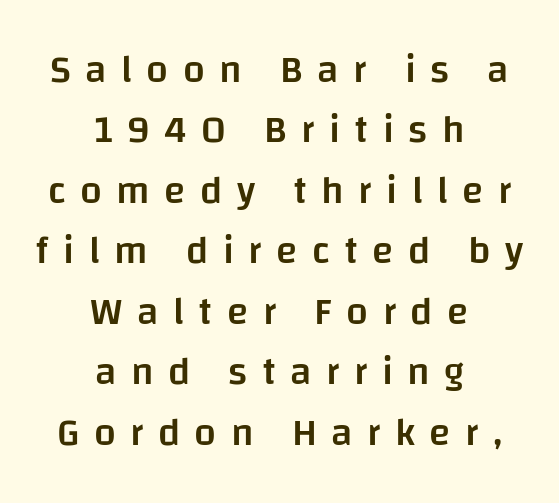
Q: Is the text bold? A: Semi-bold.
Q: Is the text italic (slanted)? A: No, it is upright.
Q: Is the typeface a serif or a sans-serif typeface? A: Sans-serif.
Q: Is the text underlined? A: No.
Q: How is the paragraph aligned? A: Centered.
Q: Is the spacing between letters normal or unusually wide? A: Unusually wide.
Q: Is the spacing between lines tight, normal or loose? A: Normal.
Q: Width (condensed, normal, or wide)? A: Normal.
Q: Stroke contrast? A: Low.
Q: x-height? A: Large.
Q: Monospaced? A: No.
